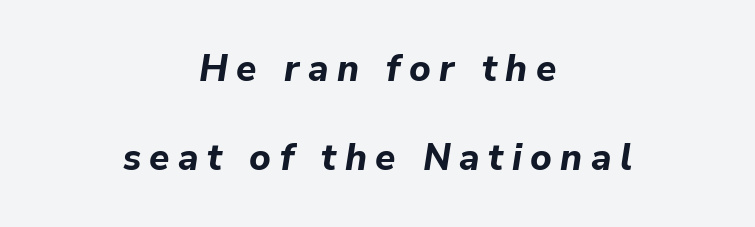
The image shows 37 px bold type, italic (leaning right); set centered, loose line spacing (2.4x), unusually wide letter spacing (+0.23 em), not underlined; low stroke contrast and a medium x-height.
